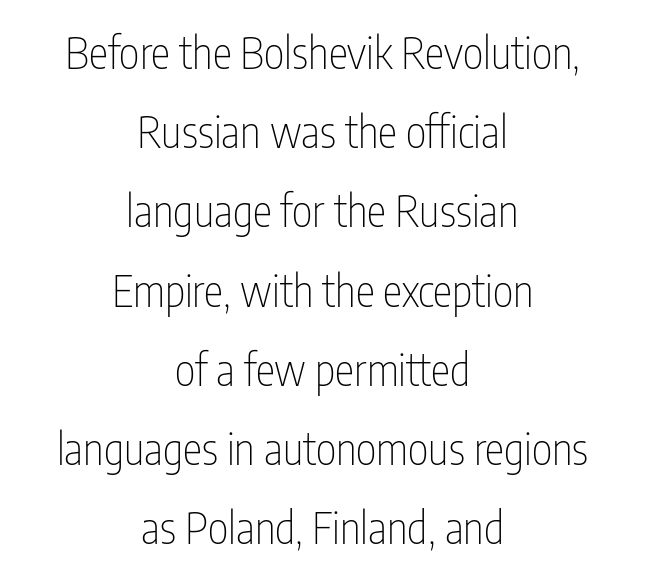
The image shows 44 px thin, condensed sans-serif type, upright; set centered, line spacing 1.8x, normal letter spacing, not underlined; low stroke contrast and a medium x-height.
